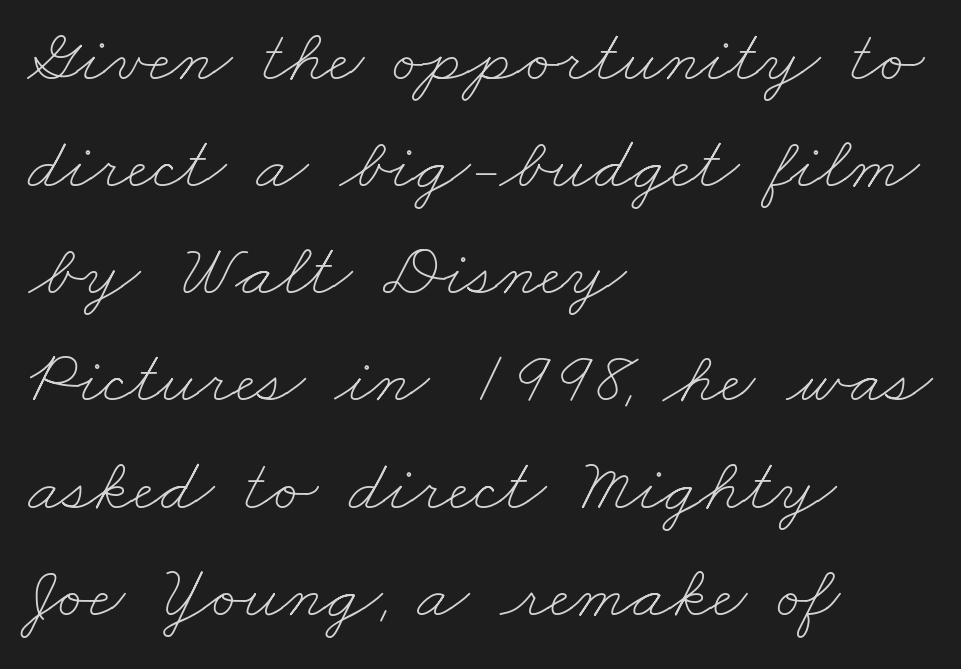
{"bold": "no", "weight": "thin", "width": "wide", "stroke_contrast": "low", "x_height": "small", "monospaced": "no", "underline": "no", "align": "left", "line_spacing": "normal", "line_spacing_ratio": 1.41, "letter_spacing": "normal", "letter_spacing_em": 0.0, "glyph_px": 76}
